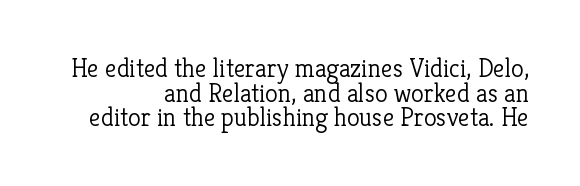
{"italic": "no", "bold": "no", "underline": "no", "align": "right", "line_spacing": "tight", "line_spacing_ratio": 0.95, "letter_spacing": "normal", "letter_spacing_em": 0.0, "glyph_px": 26}
